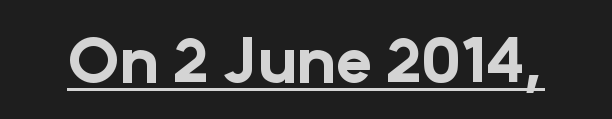
The image shows 61 px bold sans-serif type, upright; set normal letter spacing, underlined; low stroke contrast and a medium x-height.
